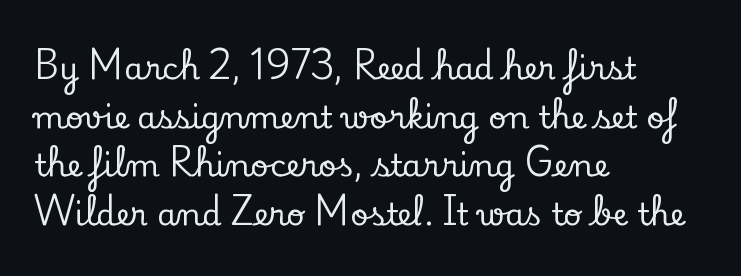
Q: Is the text italic (slanted)? A: No, it is upright.
Q: Is the text underlined? A: No.
Q: How is the paragraph aligned? A: Left-aligned.
Q: Is the spacing between letters normal or unusually wide? A: Normal.
Q: Is the spacing between lines tight, normal or loose? A: Normal.
Q: Width (condensed, normal, or wide)? A: Normal.
Q: Stroke contrast? A: Low.
Q: x-height? A: Small.
Q: Monospaced? A: No.
